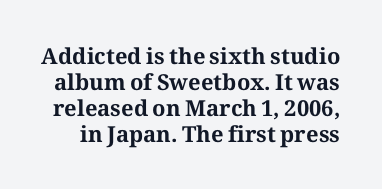
The image shows 22 px bold type, upright; set line spacing 1.18x, normal letter spacing, not underlined.
